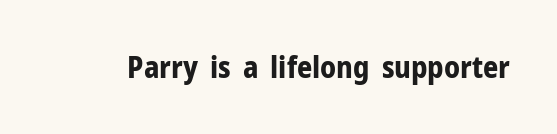
The specimen reads as upright at a glance. In terms of letterform style, serifs are entirely absent. What stands out about the letter spacing? Nothing — it is the standard amount. Chunky letters — that's bold for sure. Proportional: the letters do not fall into vertical columns. Check under the words: just untouched page.
